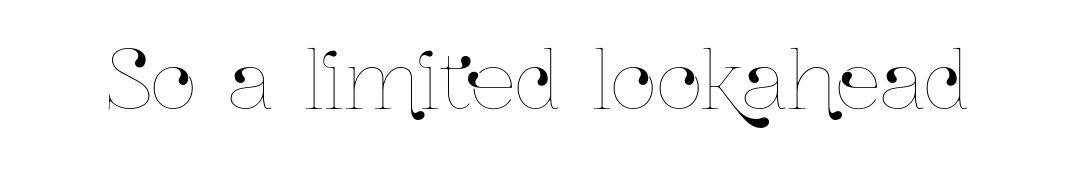
Q: Is the text italic (slanted)? A: No, it is upright.
Q: Is the text underlined? A: No.
Q: Is the spacing between letters normal or unusually wide? A: Normal.
Q: Width (condensed, normal, or wide)? A: Condensed.
Q: Stroke contrast? A: Low.
Q: x-height? A: Medium.
Q: Monospaced? A: No.
